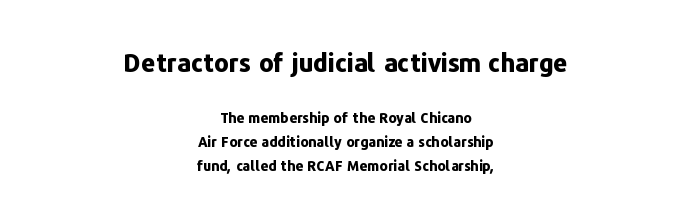
Does the weight exceed regular? Yes, all the way to bold. Posture: upright roman. Which margin do the lines hug? Neither — every line sits in the middle. If you squint, the top block still reads clearly — it's the larger of the two. Letter spacing: default.
